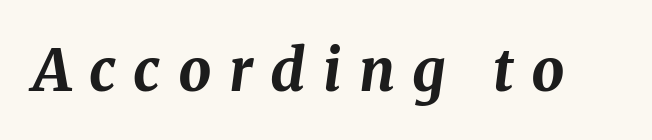
The image shows 58 px bold type, italic (leaning right); set unusually wide letter spacing (+0.3 em), not underlined; medium stroke contrast and a medium x-height.
